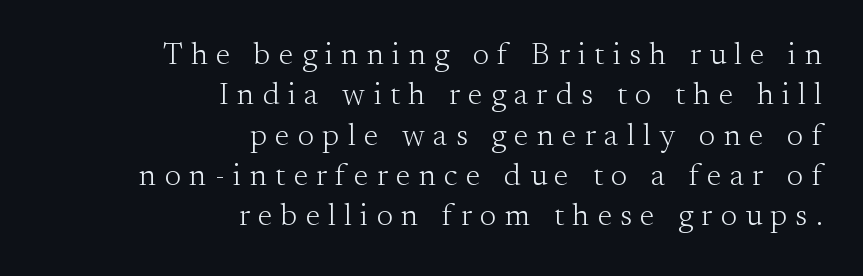
{"serif": "yes", "italic": "no", "bold": "no", "weight": "light", "width": "normal", "stroke_contrast": "medium", "x_height": "small", "monospaced": "no", "underline": "no", "align": "right", "line_spacing": "normal", "line_spacing_ratio": 1.3, "letter_spacing": "wide", "letter_spacing_em": 0.27, "glyph_px": 31}
